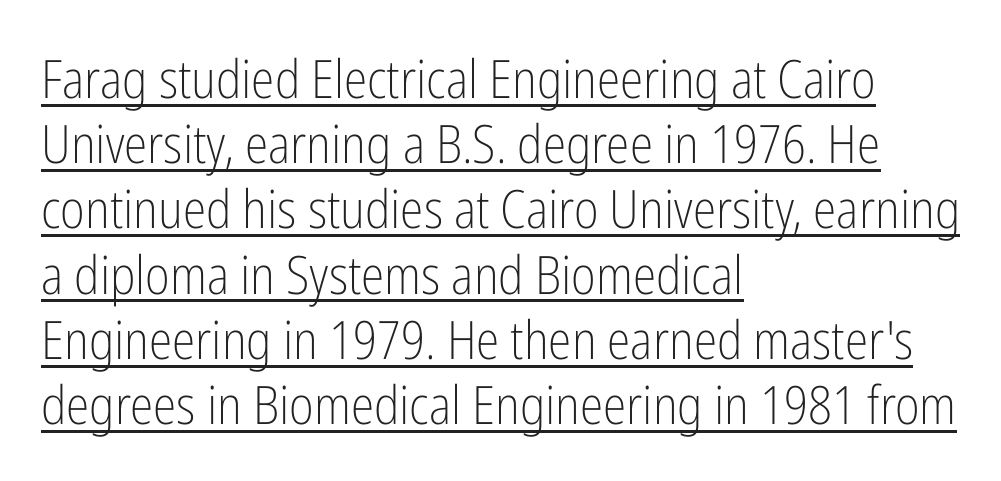
{"serif": "no", "italic": "no", "bold": "no", "weight": "light", "width": "condensed", "stroke_contrast": "low", "x_height": "medium", "monospaced": "no", "underline": "yes", "align": "left", "line_spacing_ratio": 1.23, "letter_spacing": "normal", "letter_spacing_em": 0.0, "glyph_px": 53}
